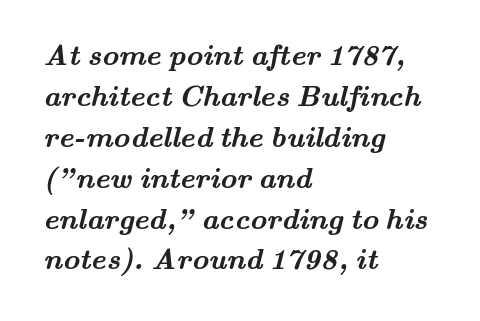
The image shows 29 px semibold, wide serif type; set left-aligned, normal line spacing (1.41x), normal letter spacing, not underlined; medium stroke contrast and a small x-height.
